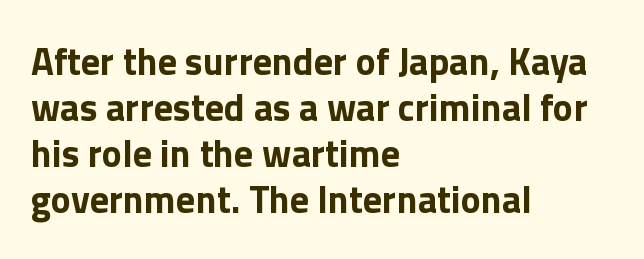
Regarding serifs, this sample does without them. Decoration check: the copy has no underline. Typesetter's note: full bold, strokes at maximum text heaviness. The typesetter chose a ragged-right arrangement here.
